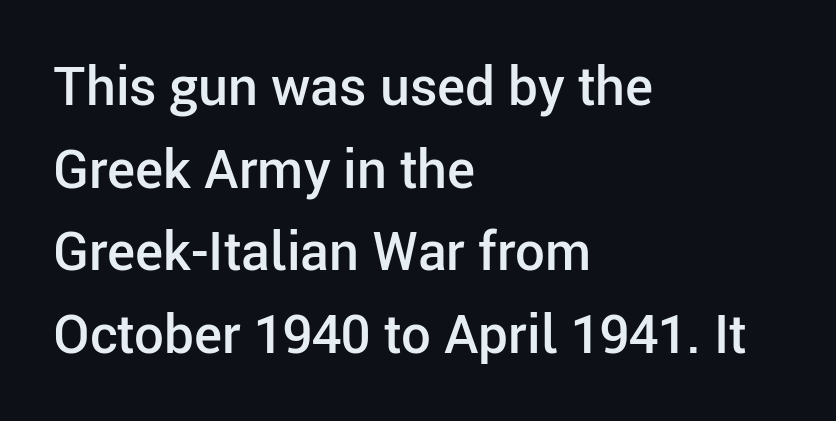
Each letter keeps its own natural width here, so spacing adapts to shape. Honestly, the letter spacing is just normal — you wouldn't notice it. A semibold gives these letters moderate extra thickness, short of bold. Where is the straight margin? On the left.
